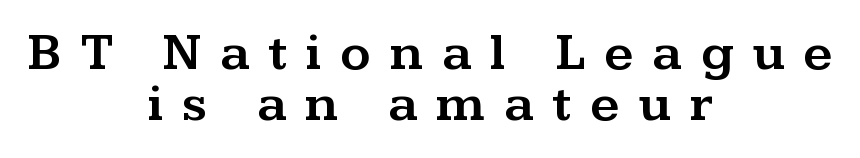
{"serif": "yes", "italic": "no", "width": "wide", "stroke_contrast": "medium", "x_height": "medium", "monospaced": "no", "underline": "no", "align": "center", "line_spacing": "tight", "line_spacing_ratio": 0.98, "letter_spacing": "wide", "letter_spacing_em": 0.36, "glyph_px": 52}
